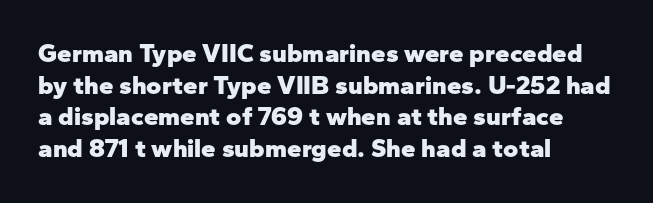
Q: Is the text bold? A: Yes.
Q: Is the text italic (slanted)? A: No, it is upright.
Q: Is the text underlined? A: No.
Q: How is the paragraph aligned? A: Left-aligned.
Q: Is the spacing between letters normal or unusually wide? A: Normal.
